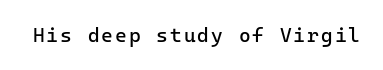
The image shows 20 px text type, upright; set not underlined.
